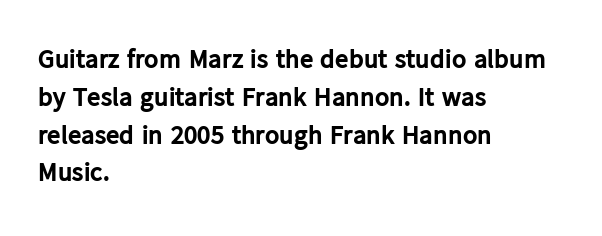
Line spacing here is normal. The baseline area is clear. This sample uses an upright cut, with every glyph sitting square on the baseline. These lines keep a tight, regular rhythm from letter to letter. Line beginnings align vertically; line endings do not.
